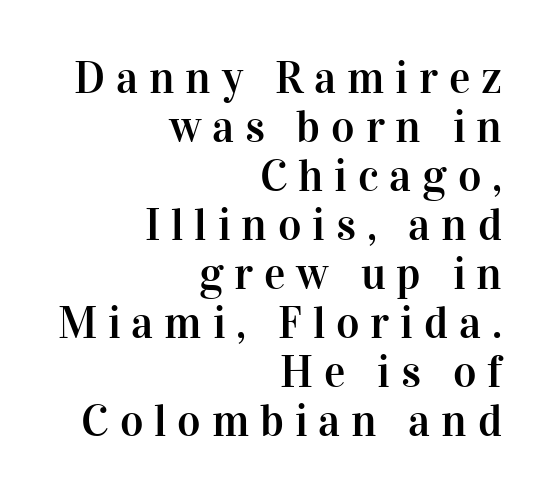
The image shows 45 px serif type, upright; set right-aligned, tight line spacing (1.09x), unusually wide letter spacing (+0.24 em), not underlined; high stroke contrast and a medium x-height.
